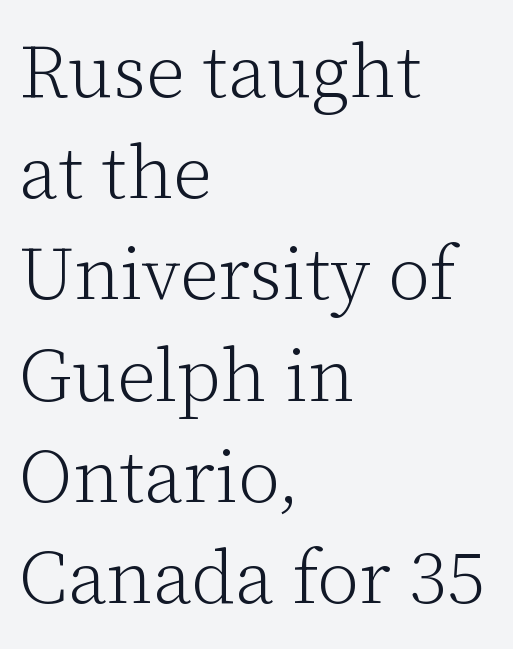
{"serif": "yes", "italic": "no", "bold": "no", "weight": "light", "width": "normal", "stroke_contrast": "low", "x_height": "medium", "monospaced": "no", "underline": "no", "align": "left", "line_spacing": "normal", "line_spacing_ratio": 1.35, "letter_spacing": "normal", "letter_spacing_em": 0.0, "glyph_px": 75}
